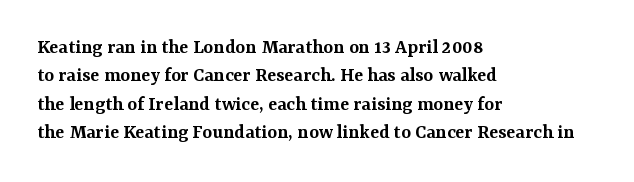
The image shows 21 px text type, upright; set left-aligned, normal line spacing (1.35x), normal letter spacing, not underlined.
